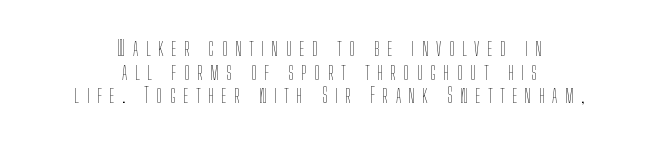
The image shows 21 px text type, upright; set centered, tight line spacing (1.13x), unusually wide letter spacing (+0.36 em), not underlined.
